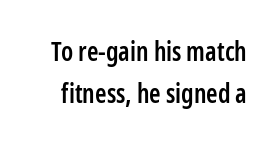
In terms of letterspacing, this is plain default setting. Summary of vertical rhythm: regular, with standard interline spacing. In terms of posture, this sample is upright. The specimen omits any rule beneath the text block's lines.
